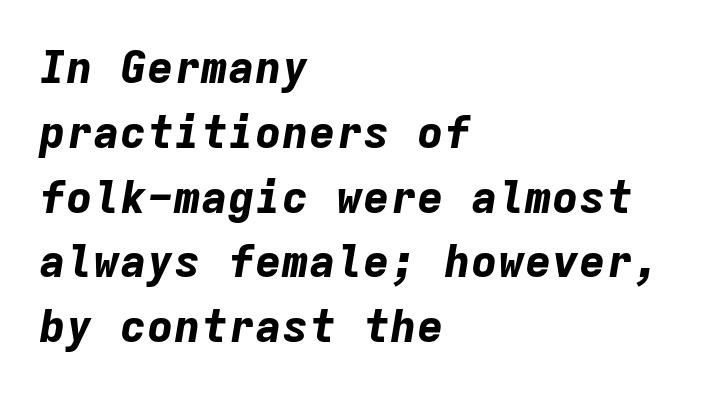
{"italic": "yes", "lean": "right", "slant_degrees": 9, "bold": "yes", "weight": "bold", "width": "normal", "stroke_contrast": "low", "x_height": "medium", "monospaced": "yes", "underline": "no", "align": "left", "line_spacing": "normal", "line_spacing_ratio": 1.44, "letter_spacing": "normal", "letter_spacing_em": 0.0, "glyph_px": 45}
